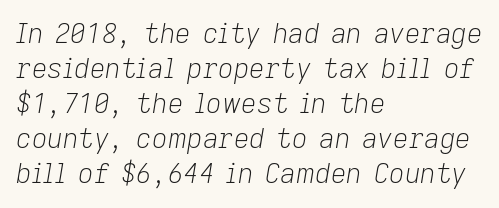
Q: Is the text bold? A: No.
Q: Is the text italic (slanted)? A: Yes, it leans right by about 9 degrees.
Q: Is the text underlined? A: No.
Q: How is the paragraph aligned? A: Left-aligned.
Q: Is the spacing between letters normal or unusually wide? A: Normal.
Q: Is the spacing between lines tight, normal or loose? A: Normal.
